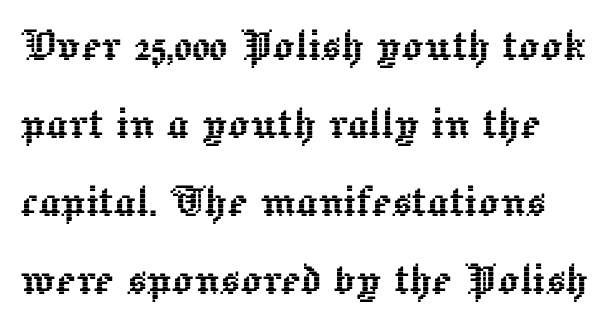
The image shows 53 px text type, upright; set normal line spacing (1.47x), normal letter spacing, not underlined; a medium x-height.
